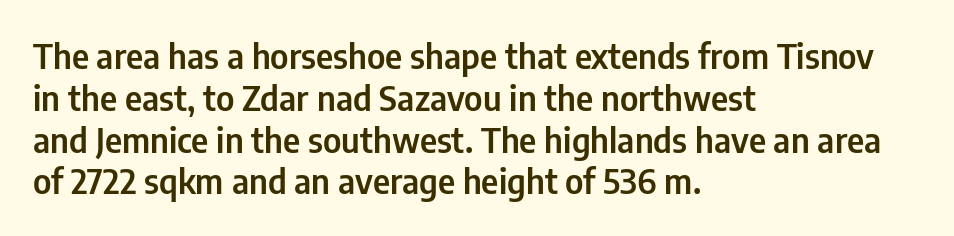
To sum up the face: it is a sans, with no serifs. Left-aligned paragraph, ragged on the right. Nope, not italic — everything's standing straight. Do the characters align in a grid? No, the font is proportional. The area under the type is left untouched.
